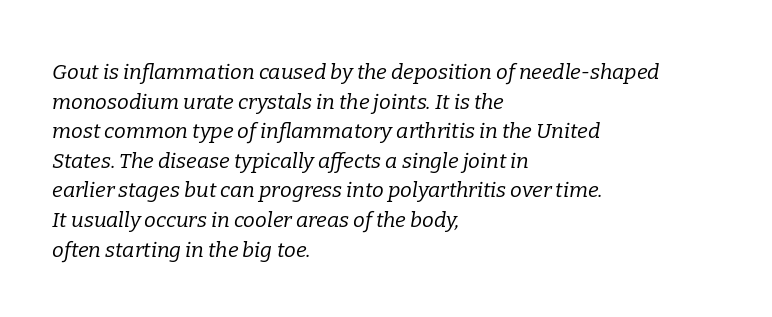
This rendering leaves character spacing at its baseline value. The rows are spaced the way most documents space them. Is the type heavy? It reads as light-to-regular instead. The passage is arranged the way most books set body copy — flush left. The axis of the letterforms is tilted away from vertical.
